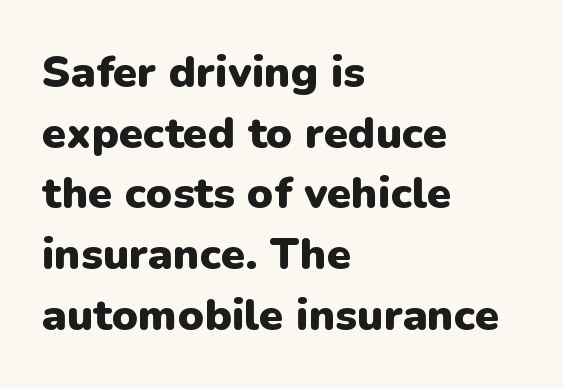
Q: Is the text bold? A: Yes.
Q: Is the text italic (slanted)? A: No, it is upright.
Q: Is the typeface a serif or a sans-serif typeface? A: Sans-serif.
Q: Is the text underlined? A: No.
Q: How is the paragraph aligned? A: Left-aligned.
Q: Is the spacing between letters normal or unusually wide? A: Normal.
Q: Is the spacing between lines tight, normal or loose? A: Normal.
Q: Width (condensed, normal, or wide)? A: Normal.
Q: Stroke contrast? A: Low.
Q: x-height? A: Medium.
Q: Monospaced? A: No.
